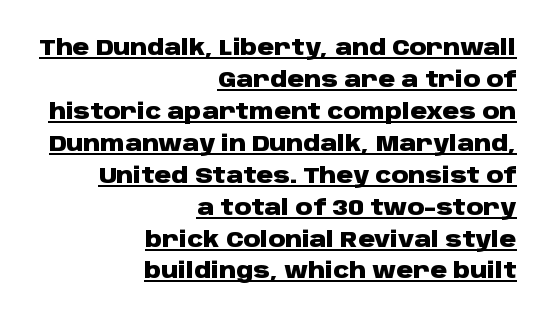
{"italic": "no", "bold": "yes", "underline": "yes", "align": "right", "line_spacing": "normal", "line_spacing_ratio": 1.52, "letter_spacing": "normal", "letter_spacing_em": 0.0, "glyph_px": 21}
